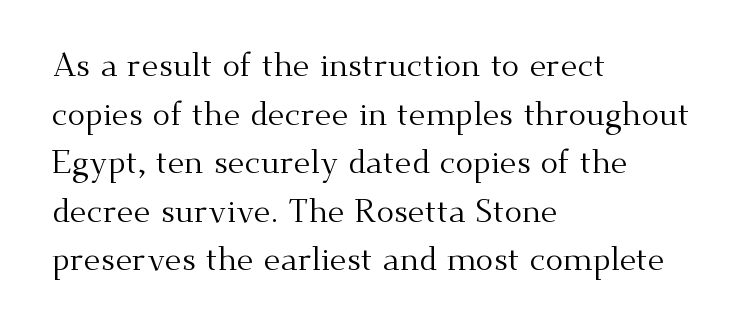
The image shows 33 px regular-weight serif type, upright; set left-aligned, normal line spacing (1.47x), normal letter spacing, not underlined; medium stroke contrast and a small x-height.
